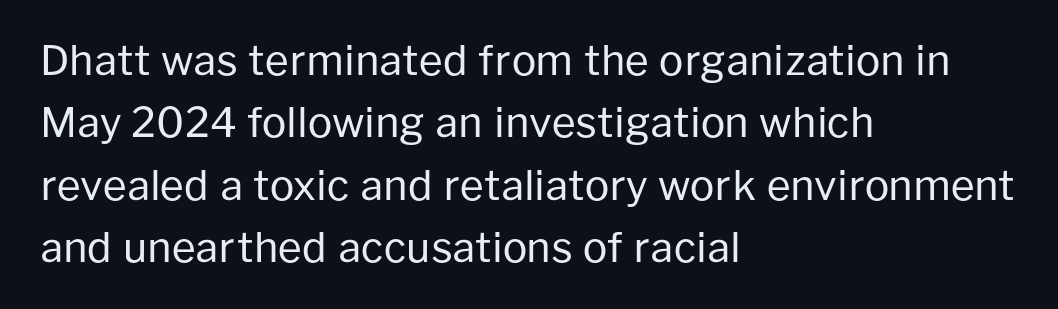
Every row of glyphs begins at an identical x-position on the left. Proportional: the letters do not fall into vertical columns. Has an underline been added? It has not. Compared with typical body copy, the letter spacing here is the same. The font sits on the lighter half of the weight spectrum, regular included. Nope, not italic — everything's standing straight.
